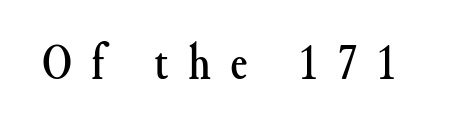
What stands out about the letter spacing? Its width — letters are far apart. A serif font was chosen for this passage. Style check: upright. The passage shown is typed in a proportional face where columns would drift.
